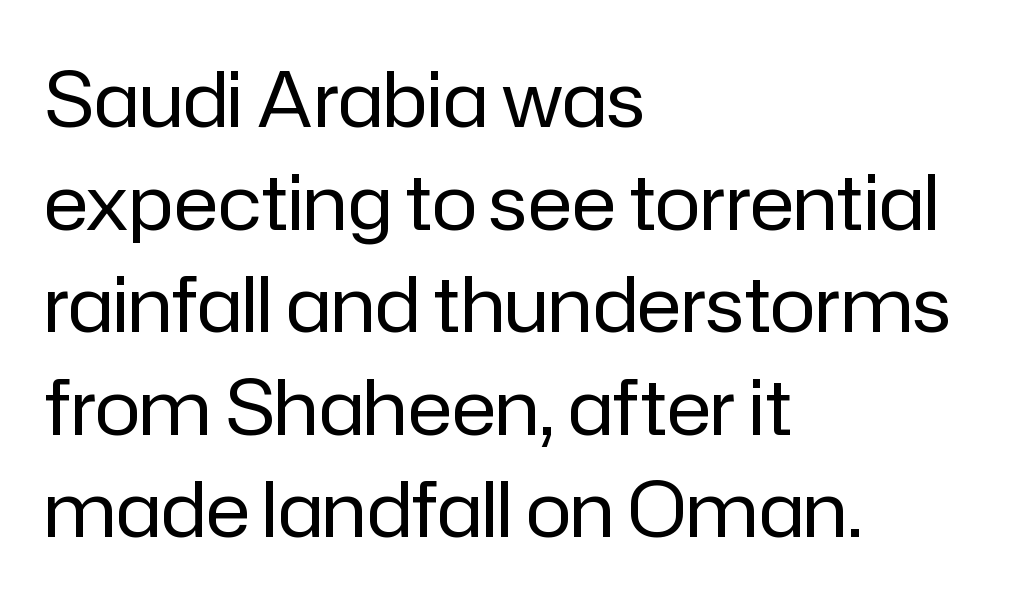
The image shows 76 px regular-weight sans-serif type, upright; set left-aligned, normal line spacing (1.35x), normal letter spacing, not underlined; low stroke contrast and a medium x-height.
